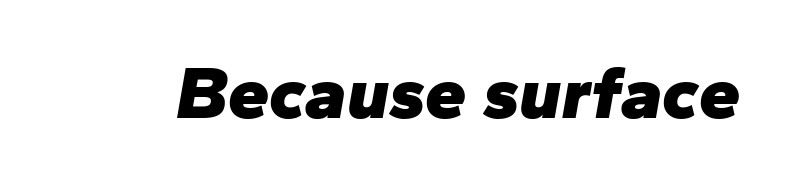
The image shows 74 px heavy type, italic (leaning right); set normal letter spacing, not underlined; low stroke contrast and a medium x-height.
